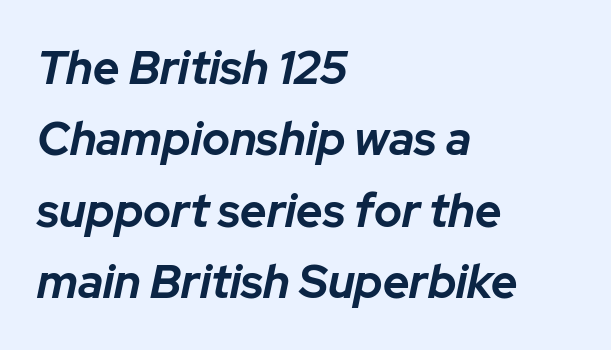
Q: Is the text bold? A: Yes.
Q: Is the text italic (slanted)? A: Yes, it leans right by about 12 degrees.
Q: Is the text underlined? A: No.
Q: How is the paragraph aligned? A: Left-aligned.
Q: Is the spacing between letters normal or unusually wide? A: Normal.
Q: Is the spacing between lines tight, normal or loose? A: Normal.
Q: Width (condensed, normal, or wide)? A: Normal.
Q: Stroke contrast? A: Low.
Q: x-height? A: Medium.
Q: Monospaced? A: No.
